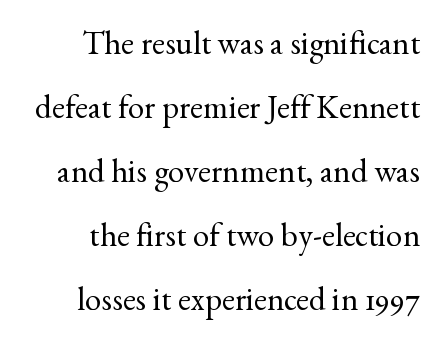
The image shows 33 px regular-weight serif type, upright; set right-aligned, loose line spacing (1.94x), normal letter spacing, not underlined; a small x-height.
